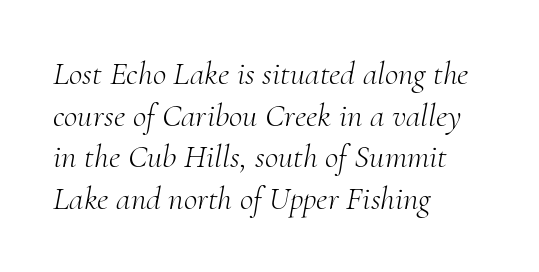
Q: Is the text bold? A: No.
Q: Is the text italic (slanted)? A: Yes, it leans right by about 10 degrees.
Q: Is the typeface a serif or a sans-serif typeface? A: Serif.
Q: Is the text underlined? A: No.
Q: How is the paragraph aligned? A: Left-aligned.
Q: Is the spacing between letters normal or unusually wide? A: Normal.
Q: Is the spacing between lines tight, normal or loose? A: Normal.
Q: Width (condensed, normal, or wide)? A: Normal.
Q: Stroke contrast? A: Medium.
Q: x-height? A: Small.
Q: Monospaced? A: No.
